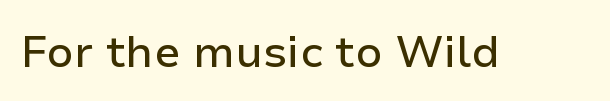
{"serif": "no", "italic": "no", "width": "normal", "stroke_contrast": "low", "x_height": "medium", "monospaced": "no", "underline": "no", "letter_spacing": "normal", "letter_spacing_em": 0.0, "glyph_px": 44}
